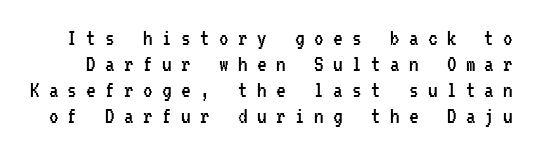
Tracking value appears strongly positive — letters spread wide. Rendered with straight, roman letterforms. Each new line begins almost immediately beneath the previous one. Check the space under the baseline: it is left empty.
